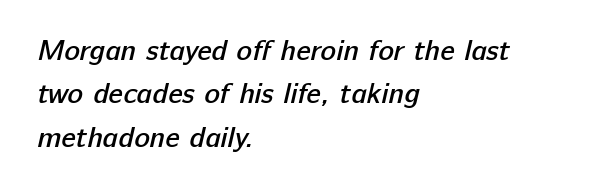
Q: Is the text bold? A: Semi-bold.
Q: Is the typeface a serif or a sans-serif typeface? A: Sans-serif.
Q: Is the text underlined? A: No.
Q: How is the paragraph aligned? A: Left-aligned.
Q: Is the spacing between letters normal or unusually wide? A: Normal.
Q: Is the spacing between lines tight, normal or loose? A: Normal.
Q: Width (condensed, normal, or wide)? A: Normal.
Q: Stroke contrast? A: Low.
Q: x-height? A: Medium.
Q: Monospaced? A: No.
